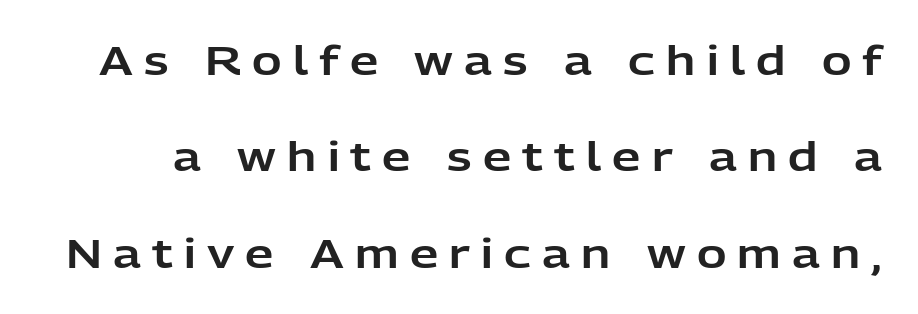
{"serif": "no", "italic": "no", "width": "normal", "stroke_contrast": "low", "x_height": "medium", "monospaced": "no", "underline": "no", "line_spacing": "loose", "line_spacing_ratio": 2.41, "letter_spacing": "wide", "letter_spacing_em": 0.28, "glyph_px": 40}
